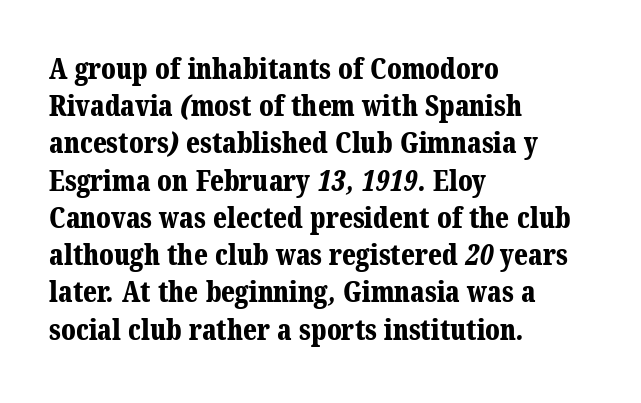
Q: Is the text bold? A: Yes.
Q: Is the typeface a serif or a sans-serif typeface? A: Serif.
Q: Is the text underlined? A: No.
Q: How is the paragraph aligned? A: Left-aligned.
Q: Is the spacing between letters normal or unusually wide? A: Normal.
Q: Is the spacing between lines tight, normal or loose? A: Normal.
Q: Width (condensed, normal, or wide)? A: Normal.
Q: Stroke contrast? A: Medium.
Q: x-height? A: Medium.
Q: Monospaced? A: No.
